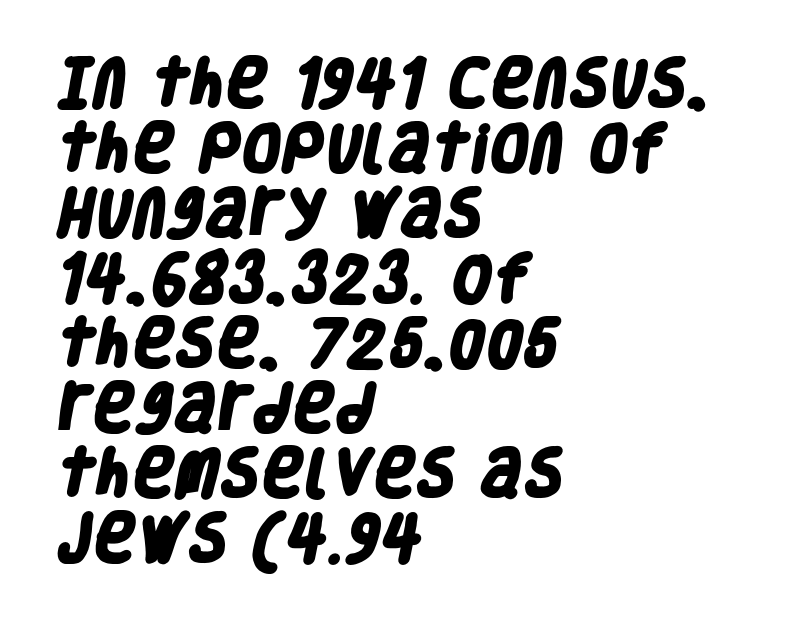
{"serif": "no", "bold": "yes", "weight": "heavy", "width": "condensed", "stroke_contrast": "low", "x_height": "large", "monospaced": "no", "underline": "no", "align": "left", "line_spacing": "normal", "line_spacing_ratio": 1.25, "letter_spacing": "normal", "letter_spacing_em": 0.0, "glyph_px": 52}
